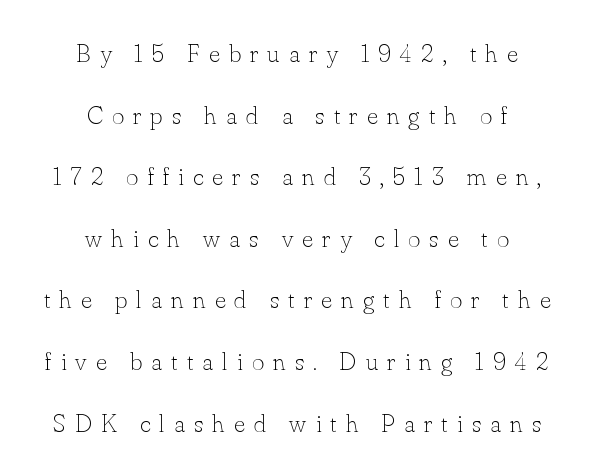
Q: Is the text bold? A: No.
Q: Is the text italic (slanted)? A: No, it is upright.
Q: Is the text underlined? A: No.
Q: How is the paragraph aligned? A: Centered.
Q: Is the spacing between letters normal or unusually wide? A: Unusually wide.
Q: Is the spacing between lines tight, normal or loose? A: Loose.
